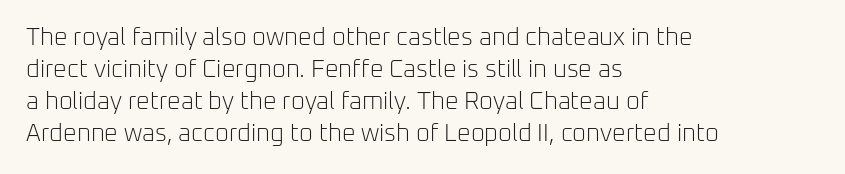
The strip under each line holds only bare page. You could call the tracking neutral — neither tight nor loose. Where is the straight margin? On the left. Upright lettering throughout. The weight tops out at a normal text grade.
